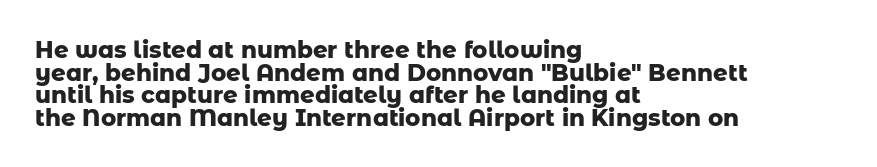
The image shows 23 px bold type, upright; set left-aligned, tight line spacing (0.98x), normal letter spacing, not underlined.
